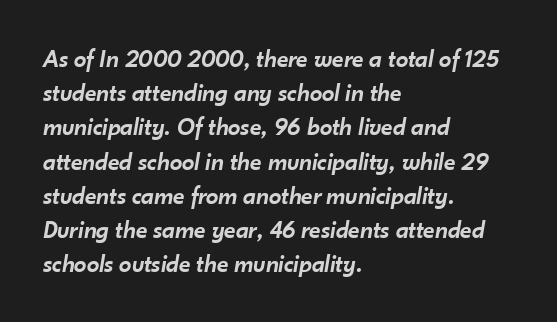
{"italic": "yes", "lean": "right", "slant_degrees": 10, "bold": "semi", "underline": "no", "align": "left", "line_spacing": "normal", "line_spacing_ratio": 1.37, "letter_spacing": "normal", "letter_spacing_em": 0.0, "glyph_px": 25}
